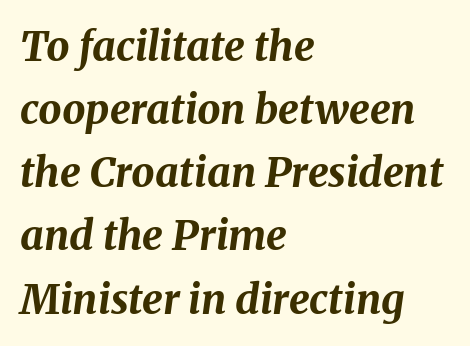
Q: Is the text bold? A: Yes.
Q: Is the text italic (slanted)? A: Yes, it leans right by about 8 degrees.
Q: Is the text underlined? A: No.
Q: How is the paragraph aligned? A: Left-aligned.
Q: Is the spacing between letters normal or unusually wide? A: Normal.
Q: Is the spacing between lines tight, normal or loose? A: Normal.
Q: Width (condensed, normal, or wide)? A: Normal.
Q: Stroke contrast? A: Medium.
Q: x-height? A: Medium.
Q: Monospaced? A: No.
